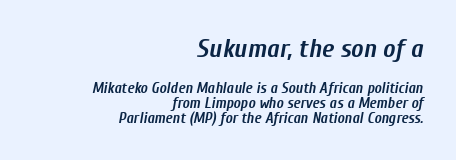
Q: Is the text bold? A: Yes.
Q: Is the text italic (slanted)? A: Yes, it leans right by about 10 degrees.
Q: Is the text underlined? A: No.
Q: How is the paragraph aligned? A: Right-aligned.
Q: Is the spacing between letters normal or unusually wide? A: Normal.
Q: Is the spacing between lines tight, normal or loose? A: Tight.
Q: Which block of text is set in a larger size, the first (top) or the second (bottom)? A: The first (top) one.
